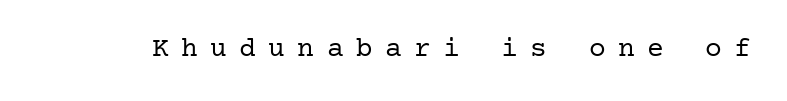
{"serif": "yes", "italic": "no", "bold": "no", "weight": "regular", "width": "normal", "stroke_contrast": "low", "x_height": "medium", "underline": "no", "letter_spacing": "wide", "letter_spacing_em": 0.44, "glyph_px": 28}
